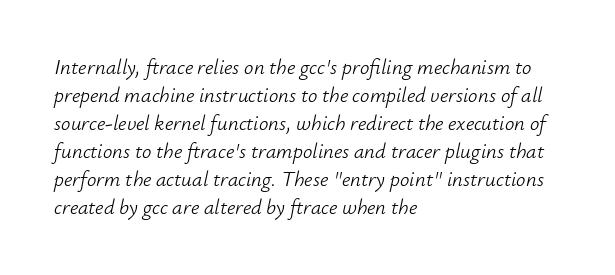
The lines are quadded left. Horizontal bands of white between lines are of average thickness. No extra tracking has been applied to these lines. You can tell it's italic because the verticals aren't actually vertical. Weight: not bold — regular or lighter.
